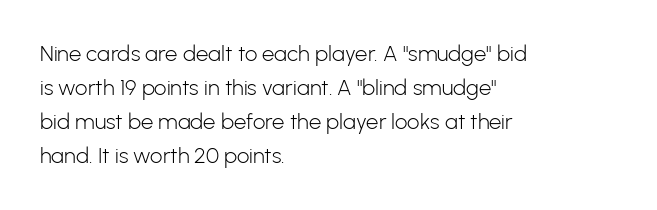
The image shows 22 px text type, upright; set left-aligned, normal line spacing (1.55x), normal letter spacing, not underlined.
